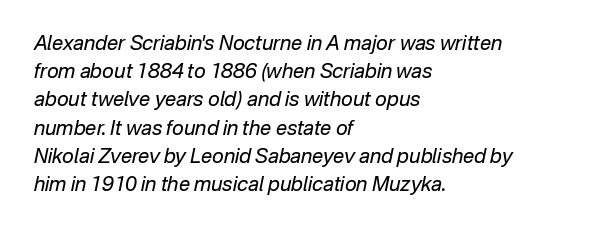
Q: Is the text bold? A: No.
Q: Is the text italic (slanted)? A: Yes, it leans right by about 12 degrees.
Q: Is the text underlined? A: No.
Q: How is the paragraph aligned? A: Left-aligned.
Q: Is the spacing between letters normal or unusually wide? A: Normal.
Q: Is the spacing between lines tight, normal or loose? A: Normal.
